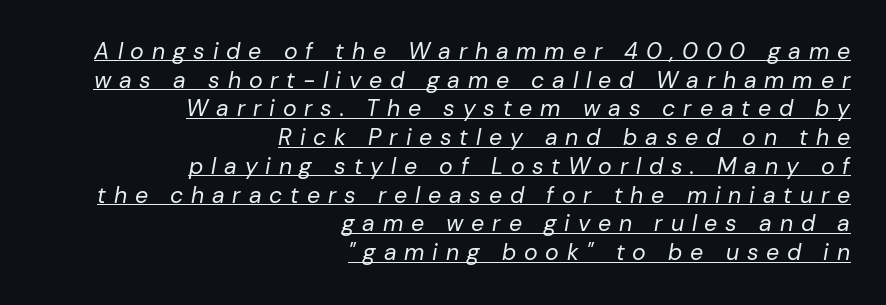
Q: Is the text bold? A: No.
Q: Is the text italic (slanted)? A: Yes, it leans right by about 10 degrees.
Q: Is the text underlined? A: Yes.
Q: How is the paragraph aligned? A: Right-aligned.
Q: Is the spacing between letters normal or unusually wide? A: Unusually wide.
Q: Is the spacing between lines tight, normal or loose? A: Normal.
